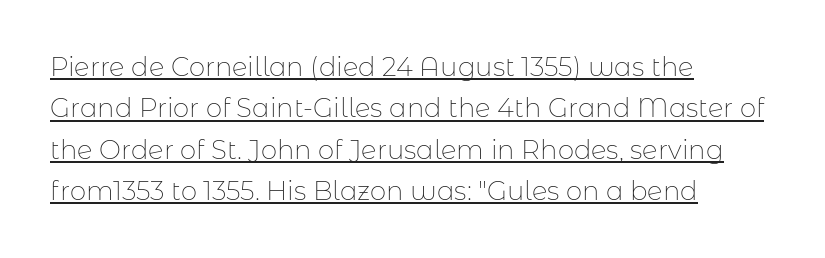
Observe the ordinary spacing: letters are neighbours, not strangers. Caption: multi-line text, flush left, ragged right. The leading is moderate, giving the passage an even texture. Upright lettering throughout. Underline: present.
